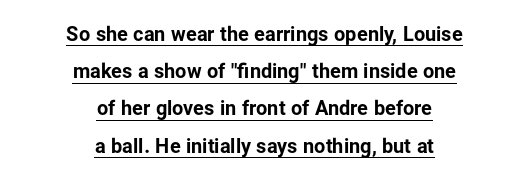
Q: Is the text bold? A: Yes.
Q: Is the text italic (slanted)? A: No, it is upright.
Q: Is the text underlined? A: Yes.
Q: How is the paragraph aligned? A: Centered.
Q: Is the spacing between letters normal or unusually wide? A: Normal.
